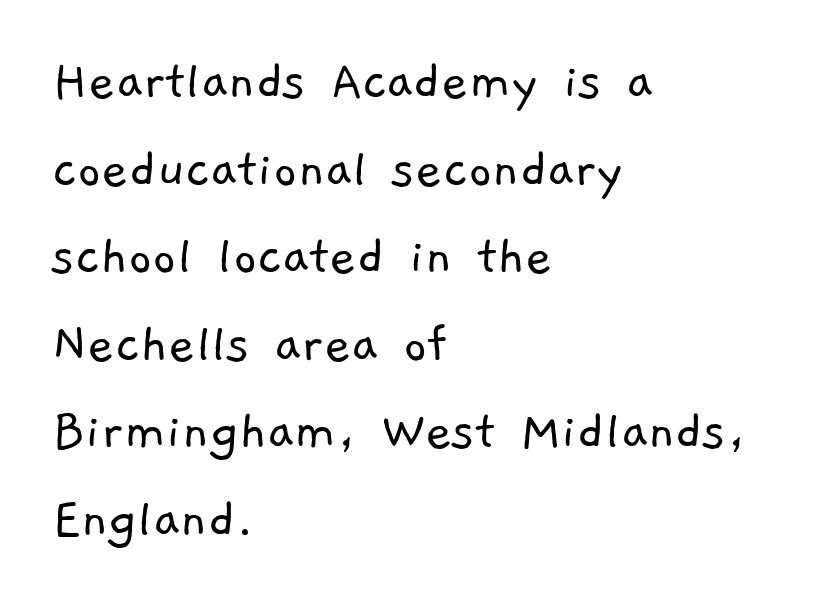
{"serif": "no", "bold": "no", "weight": "light", "width": "normal", "stroke_contrast": "low", "x_height": "medium", "monospaced": "no", "underline": "no", "align": "left", "line_spacing": "normal", "line_spacing_ratio": 1.51, "letter_spacing": "normal", "letter_spacing_em": 0.0, "glyph_px": 58}
